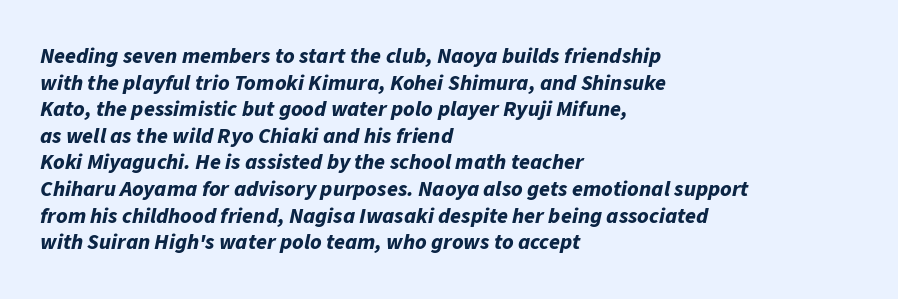
The image shows 22 px bold type, italic (leaning right); set left-aligned, line spacing 1.21x, normal letter spacing, not underlined.
